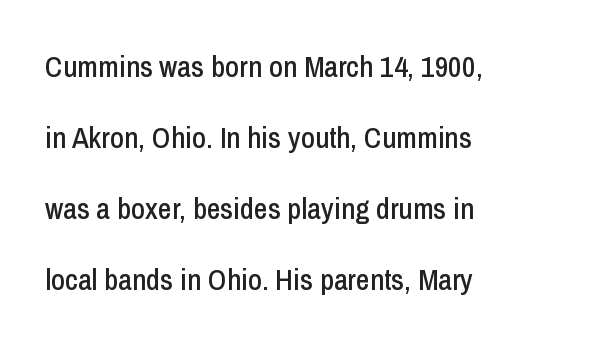
The image shows 30 px condensed sans-serif type, upright; set left-aligned, loose line spacing (2.37x), normal letter spacing, not underlined; low stroke contrast and a medium x-height.
